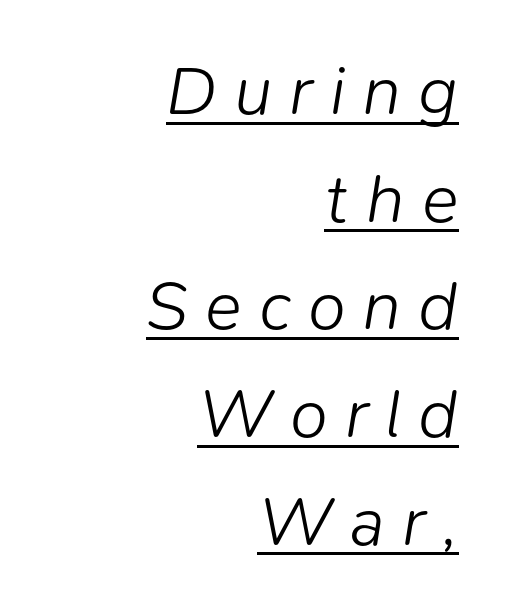
Reading down the column, the eye jumps a familiar distance to each next line. The passage is arranged like a letterhead date or caption credit — flush right. The typography opts for an oblique posture over an upright one. The strokes are not fattened; the text isn't bold. Students, observe the line beneath the letters — that is underlining.
